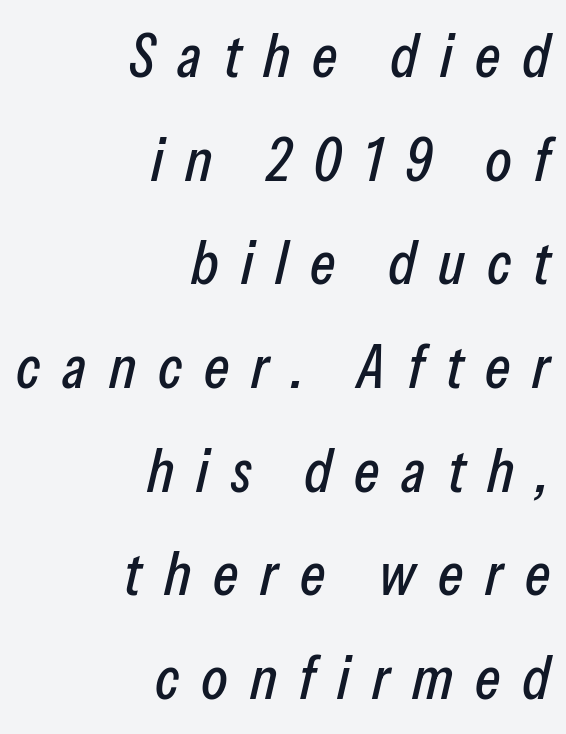
{"italic": "yes", "lean": "right", "slant_degrees": 13, "width": "condensed", "stroke_contrast": "low", "x_height": "medium", "monospaced": "no", "underline": "no", "align": "right", "line_spacing": "normal", "line_spacing_ratio": 1.7, "letter_spacing": "wide", "letter_spacing_em": 0.36, "glyph_px": 61}
